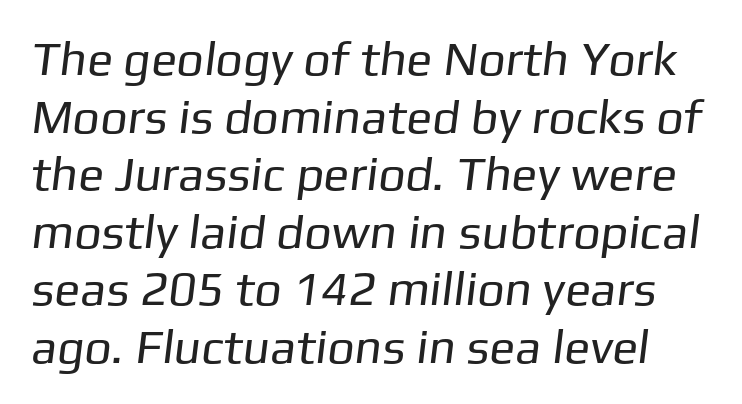
Q: Is the text bold? A: No.
Q: Is the typeface a serif or a sans-serif typeface? A: Sans-serif.
Q: Is the text underlined? A: No.
Q: Is the spacing between letters normal or unusually wide? A: Normal.
Q: Width (condensed, normal, or wide)? A: Normal.
Q: Stroke contrast? A: Low.
Q: x-height? A: Medium.
Q: Monospaced? A: No.
